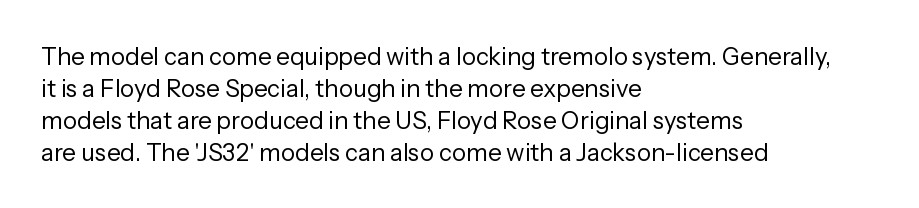
Q: Is the text bold? A: No.
Q: Is the text italic (slanted)? A: No, it is upright.
Q: Is the text underlined? A: No.
Q: How is the paragraph aligned? A: Left-aligned.
Q: Is the spacing between letters normal or unusually wide? A: Normal.
Q: Is the spacing between lines tight, normal or loose? A: Normal.
